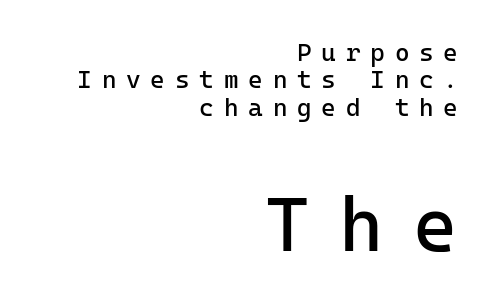
{"serif": "no", "italic": "no", "bold": "no", "weight": "regular", "width": "normal", "stroke_contrast": "low", "x_height": "medium", "monospaced": "yes", "underline": "no", "align": "right", "line_spacing": "tight", "line_spacing_ratio": 1.1, "letter_spacing": "wide", "letter_spacing_em": 0.39, "larger_block": "second", "size_ratio": 3.04, "glyph_px": 76}
